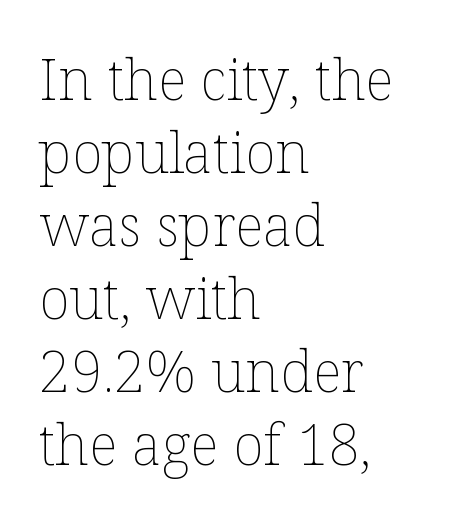
{"italic": "no", "bold": "no", "weight": "thin", "width": "normal", "stroke_contrast": "low", "x_height": "medium", "monospaced": "no", "underline": "no", "align": "left", "line_spacing": "normal", "line_spacing_ratio": 1.28, "letter_spacing": "normal", "letter_spacing_em": 0.0, "glyph_px": 57}
